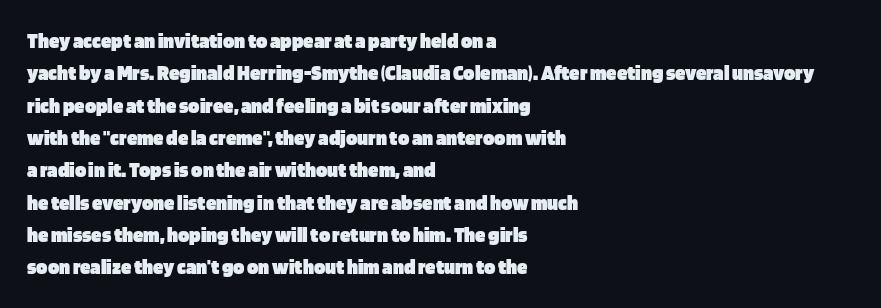
Unlike italic type, these characters show no tilt at all. Line starts are locked; line ends wander. Characters follow at the spacing the type designer built in. On the weight axis this lands at bold, roughly 700. The passage shown is not underscored anywhere.
